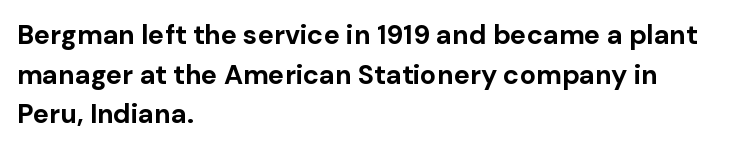
The image shows 27 px bold type, upright; set left-aligned, normal line spacing (1.47x), normal letter spacing, not underlined.
